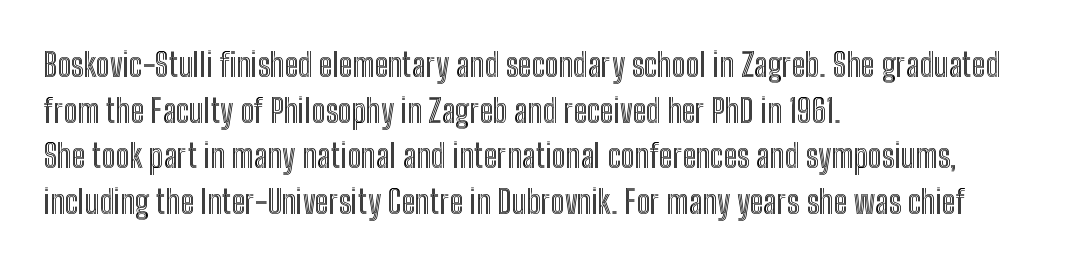
The vertical gap from one line to the next is medium. The horizontal fit of the characters is conventional and even. Think of a printed novel: that variable character pitch is what you see here. Check under the words: just untouched page. Compared with a centered layout, this one pins lines to the left instead.
